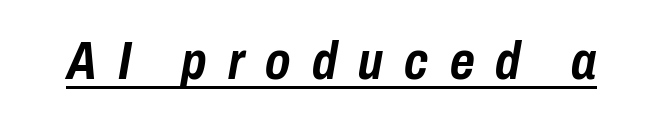
{"italic": "yes", "lean": "right", "slant_degrees": 10, "bold": "yes", "weight": "semibold", "width": "condensed", "stroke_contrast": "low", "x_height": "medium", "monospaced": "no", "underline": "yes", "letter_spacing": "wide", "letter_spacing_em": 0.4, "glyph_px": 53}
